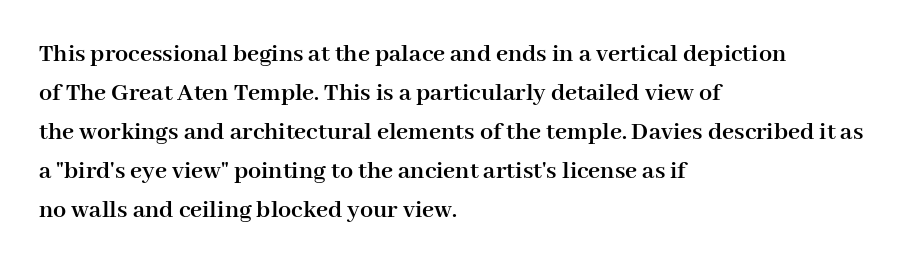
Successive baselines arrive at the customary interval. Nope, not italic — everything's standing straight. Stroke thickness is high; the sample reads as a true bold. Line starts are locked; line ends wander. Clear beneath every line of the passage. The line texture is even and compact thanks to regular tracking.
